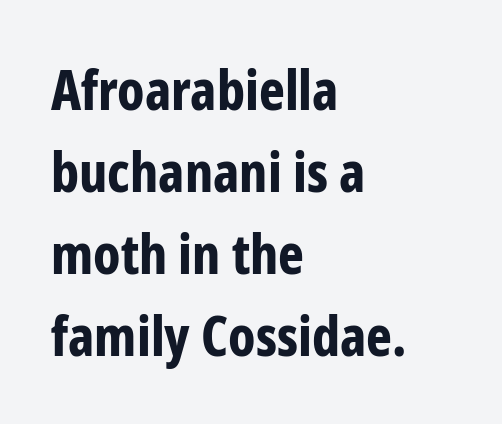
{"serif": "no", "italic": "no", "bold": "yes", "weight": "bold", "width": "condensed", "stroke_contrast": "low", "x_height": "medium", "monospaced": "no", "underline": "no", "align": "left", "line_spacing": "normal", "line_spacing_ratio": 1.49, "letter_spacing": "normal", "letter_spacing_em": 0.0, "glyph_px": 55}
